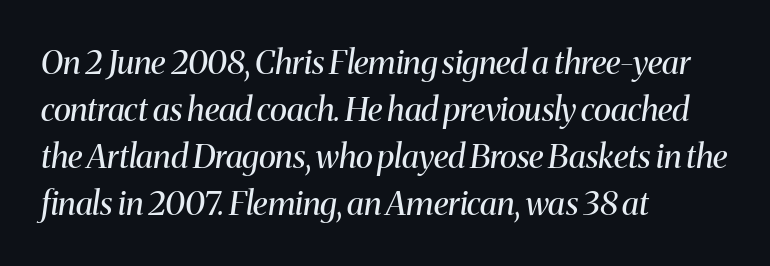
Q: Is the text bold? A: No.
Q: Is the text italic (slanted)? A: Yes, it leans right by about 8 degrees.
Q: Is the typeface a serif or a sans-serif typeface? A: Serif.
Q: Is the text underlined? A: No.
Q: How is the paragraph aligned? A: Left-aligned.
Q: Is the spacing between letters normal or unusually wide? A: Normal.
Q: Is the spacing between lines tight, normal or loose? A: Normal.
Q: Width (condensed, normal, or wide)? A: Normal.
Q: Stroke contrast? A: Medium.
Q: x-height? A: Medium.
Q: Monospaced? A: No.
